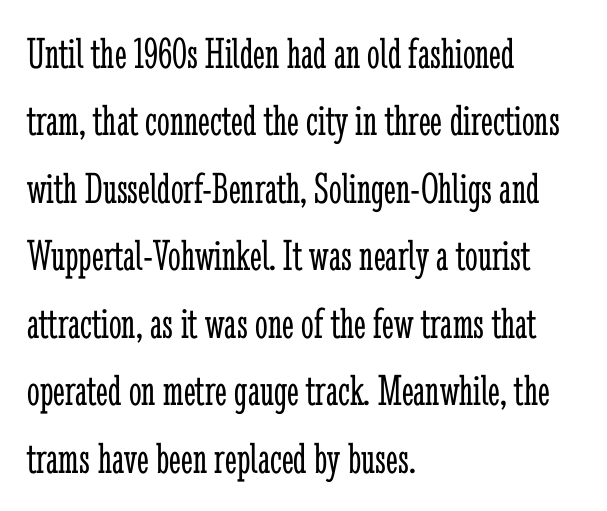
The image shows 45 px light, condensed serif type, upright; set left-aligned, normal line spacing (1.5x), normal letter spacing, not underlined; low stroke contrast and a medium x-height.
